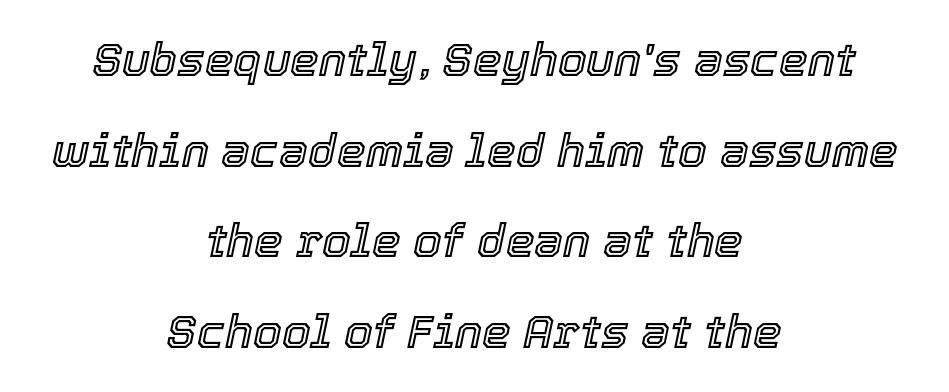
{"italic": "yes", "lean": "right", "slant_degrees": 12, "width": "normal", "x_height": "medium", "monospaced": "no", "underline": "no", "align": "center", "line_spacing": "loose", "line_spacing_ratio": 1.97, "letter_spacing": "normal", "letter_spacing_em": 0.0, "glyph_px": 46}
